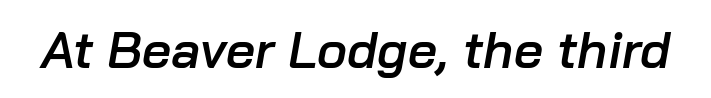
The image shows 51 px semibold type, italic (leaning right); set normal letter spacing, not underlined; low stroke contrast and a medium x-height.
